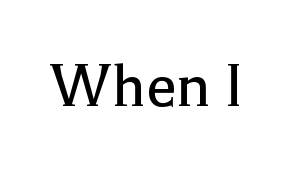
{"serif": "yes", "italic": "no", "bold": "no", "weight": "regular", "width": "normal", "x_height": "medium", "monospaced": "no", "underline": "no", "letter_spacing": "normal", "letter_spacing_em": 0.0, "glyph_px": 68}
